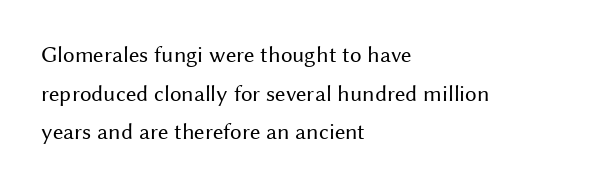
Q: Is the text bold? A: No.
Q: Is the text italic (slanted)? A: No, it is upright.
Q: Is the text underlined? A: No.
Q: How is the paragraph aligned? A: Left-aligned.
Q: Is the spacing between letters normal or unusually wide? A: Normal.
Q: Is the spacing between lines tight, normal or loose? A: Normal.
